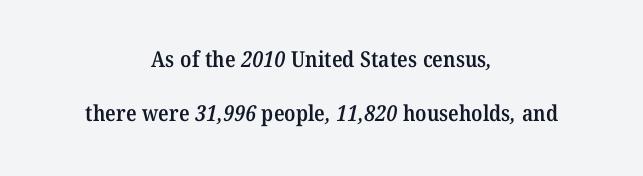
{"bold": "semi", "underline": "no", "align": "center", "line_spacing": "loose", "line_spacing_ratio": 2.46, "letter_spacing": "normal", "letter_spacing_em": 0.0, "glyph_px": 22}
